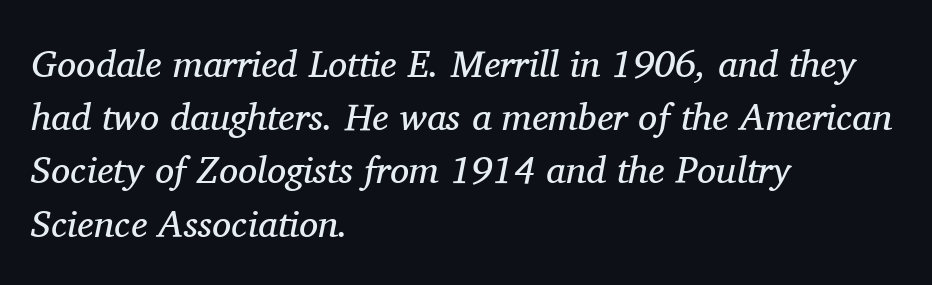
The characters display serif detailing at their extremities. You can tell it's italic because the verticals aren't actually vertical. Heft: none added — not bold. Short and long lines alike share a common starting point at left.
